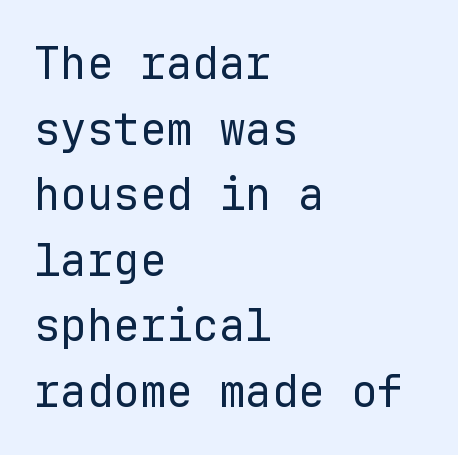
Q: Is the text bold? A: No.
Q: Is the text italic (slanted)? A: No, it is upright.
Q: Is the typeface a serif or a sans-serif typeface? A: Sans-serif.
Q: Is the text underlined? A: No.
Q: How is the paragraph aligned? A: Left-aligned.
Q: Is the spacing between letters normal or unusually wide? A: Normal.
Q: Is the spacing between lines tight, normal or loose? A: Normal.
Q: Width (condensed, normal, or wide)? A: Normal.
Q: Stroke contrast? A: Low.
Q: x-height? A: Medium.
Q: Monospaced? A: Yes.
